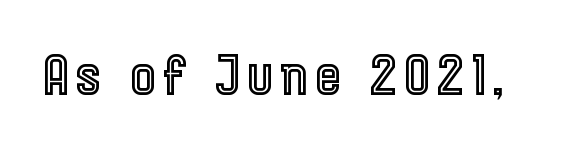
These lines were composed using upright roman letters. The passage shown is not underscored anywhere. Note the varied advance widths — an 'i' is clearly narrower than an 'm'.
